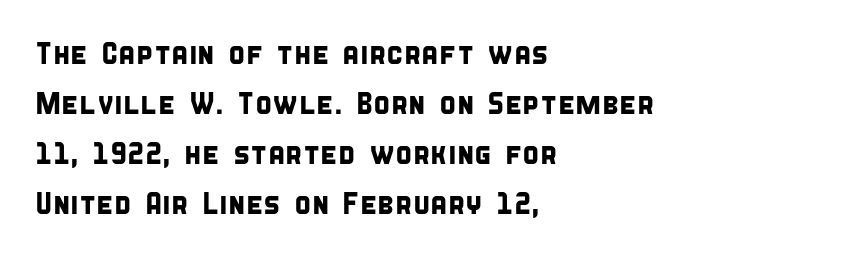
{"serif": "no", "width": "condensed", "stroke_contrast": "low", "x_height": "large", "monospaced": "no", "underline": "no", "align": "left", "line_spacing": "normal", "line_spacing_ratio": 1.61, "letter_spacing": "normal", "letter_spacing_em": 0.0, "glyph_px": 31}
